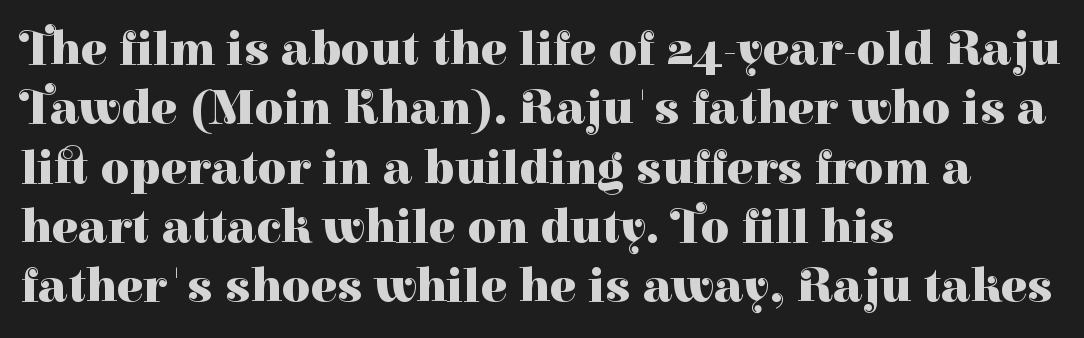
Q: Is the text bold? A: Yes.
Q: Is the text italic (slanted)? A: No, it is upright.
Q: Is the typeface a serif or a sans-serif typeface? A: Serif.
Q: Is the text underlined? A: No.
Q: How is the paragraph aligned? A: Left-aligned.
Q: Is the spacing between letters normal or unusually wide? A: Normal.
Q: Width (condensed, normal, or wide)? A: Normal.
Q: Stroke contrast? A: High.
Q: x-height? A: Medium.
Q: Monospaced? A: No.
